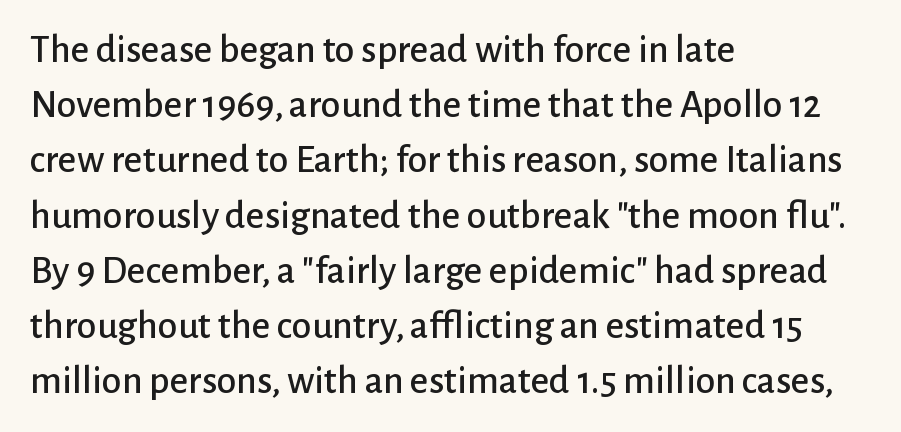
The image shows 40 px sans-serif type, upright; set left-aligned, normal line spacing (1.38x), normal letter spacing, not underlined; low stroke contrast and a medium x-height.
